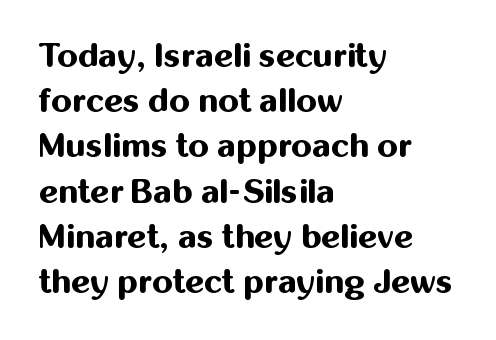
The letters stand upright; this is a roman face. If you measured baseline to baseline, you'd find a middling distance. The characters look thick and weighty, a clear bold. Check the space under the baseline: it is left empty.
